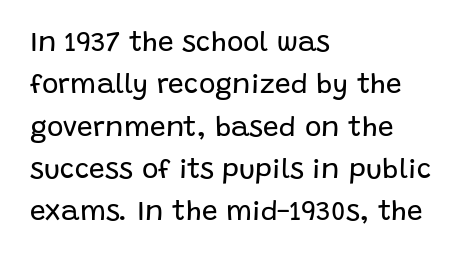
{"serif": "no", "italic": "no", "bold": "no", "weight": "regular", "width": "normal", "stroke_contrast": "low", "x_height": "large", "monospaced": "no", "underline": "no", "align": "left", "line_spacing": "normal", "line_spacing_ratio": 1.51, "letter_spacing": "normal", "letter_spacing_em": 0.0, "glyph_px": 28}
